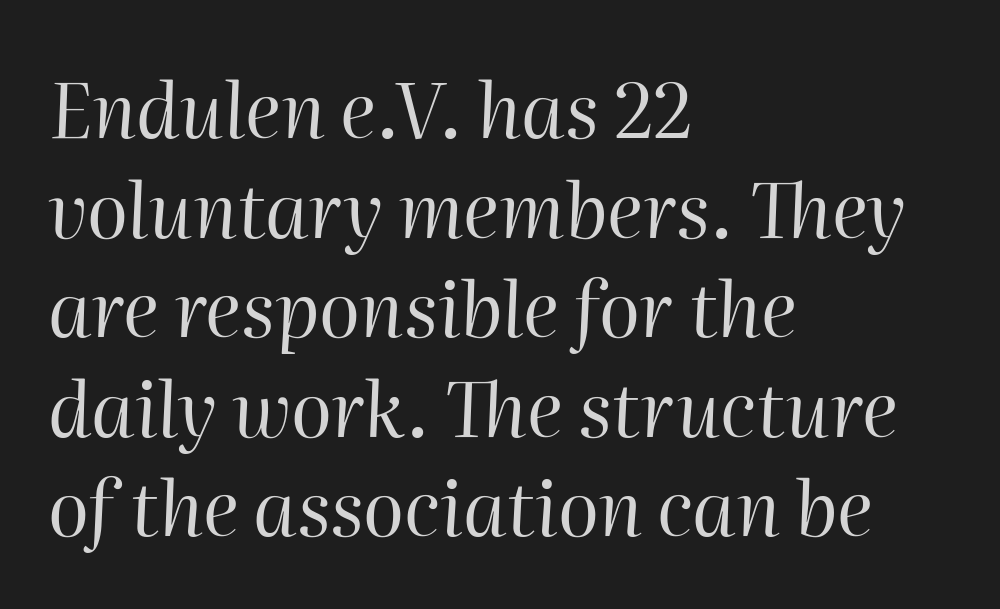
The passage shown leans; its letterforms are oblique. Spacing verdict: proportional, widths tailored to each character. Horizontal alignment here is leftward, the default for most running prose. Glyph-to-glyph distance matches everyday printed text.
